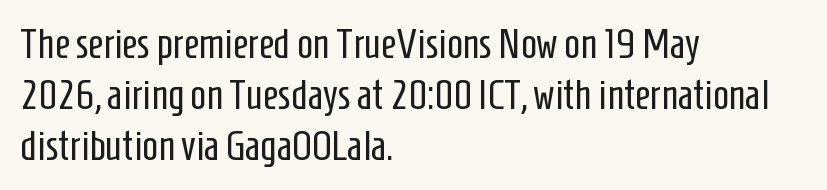
Caption: standard tracking, unaltered. The glyphs in this specimen are sans serif. Check under the words: just untouched page. Heft: none added — not bold. A student would call this left alignment; a typographer would say flush left, rag right.
